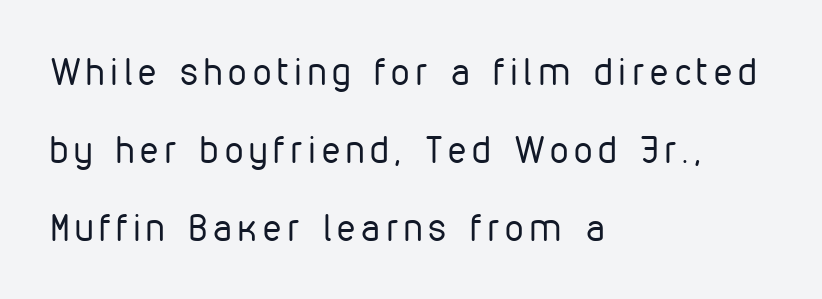
Horizontally, the lines are justified to the leading edge only. Descenders are the only things crossing below the line. Each letter keeps its own natural width here, so spacing adapts to shape. This block would shrink considerably if given ordinary leading; it's expanded now. Summary of weight: not heavy and not bold.
